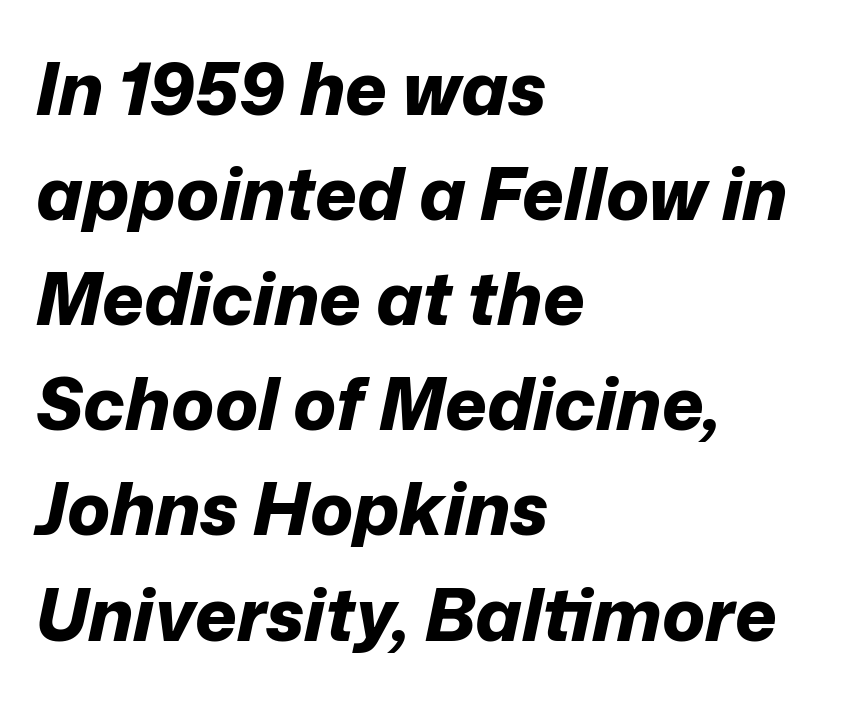
The image shows 72 px bold type, italic (leaning right); set left-aligned, normal line spacing (1.46x), normal letter spacing, not underlined; low stroke contrast and a medium x-height.
